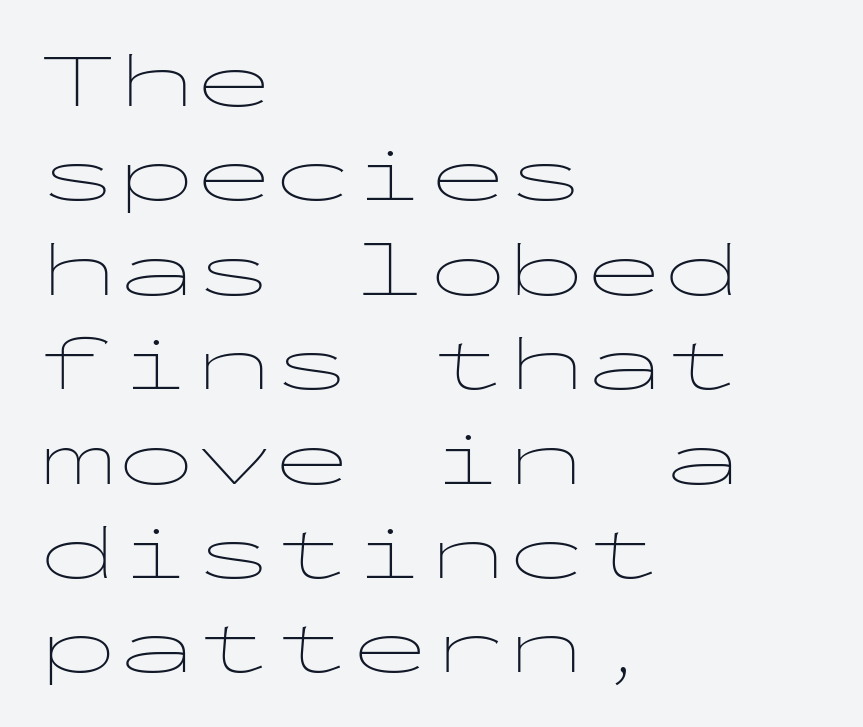
Q: Is the text bold? A: No.
Q: Is the text italic (slanted)? A: No, it is upright.
Q: Is the typeface a serif or a sans-serif typeface? A: Sans-serif.
Q: Is the text underlined? A: No.
Q: How is the paragraph aligned? A: Left-aligned.
Q: Is the spacing between letters normal or unusually wide? A: Normal.
Q: Width (condensed, normal, or wide)? A: Wide.
Q: Stroke contrast? A: Low.
Q: x-height? A: Medium.
Q: Monospaced? A: Yes.
